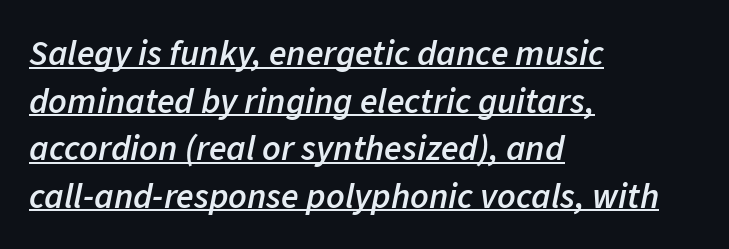
Q: Is the text bold? A: Semi-bold.
Q: Is the text italic (slanted)? A: Yes, it leans right by about 11 degrees.
Q: Is the text underlined? A: Yes.
Q: How is the paragraph aligned? A: Left-aligned.
Q: Is the spacing between letters normal or unusually wide? A: Normal.
Q: Is the spacing between lines tight, normal or loose? A: Normal.
Q: Width (condensed, normal, or wide)? A: Normal.
Q: Stroke contrast? A: Low.
Q: x-height? A: Medium.
Q: Monospaced? A: No.
